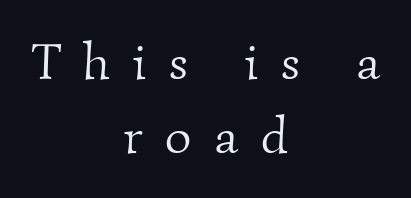
The image shows 51 px light serif type; set centered, normal line spacing (1.46x), unusually wide letter spacing (+0.45 em), not underlined; medium stroke contrast and a small x-height.
